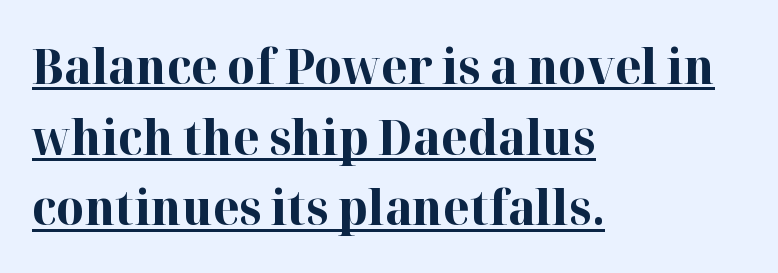
The image shows 48 px bold serif type, upright; set left-aligned, normal line spacing (1.47x), normal letter spacing, underlined; high stroke contrast and a medium x-height.
